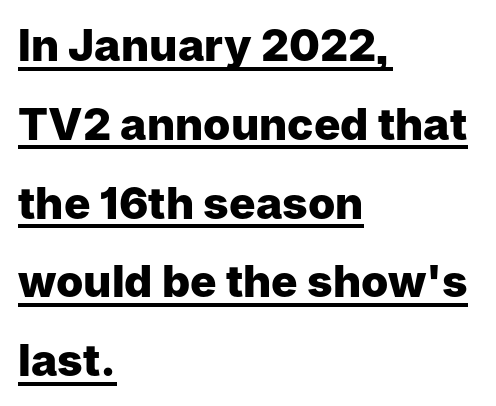
The image shows 44 px heavy sans-serif type, upright; set left-aligned, line spacing 1.79x, normal letter spacing, underlined; low stroke contrast and a medium x-height.
